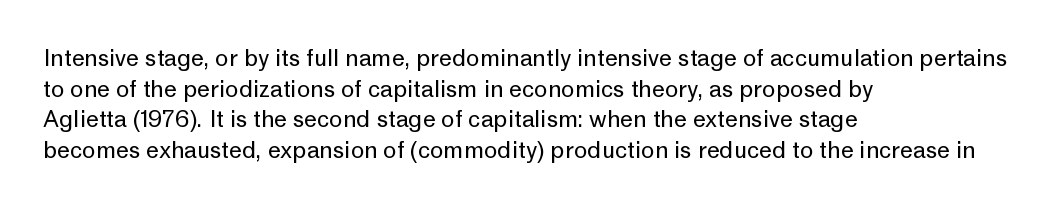
Vertical spacing — default. The text block is weighted toward the left margin, trailing off unevenly rightward. The baseline area is clear. These lines keep a tight, regular rhythm from letter to letter. No extra ink here — the face is not bold.
